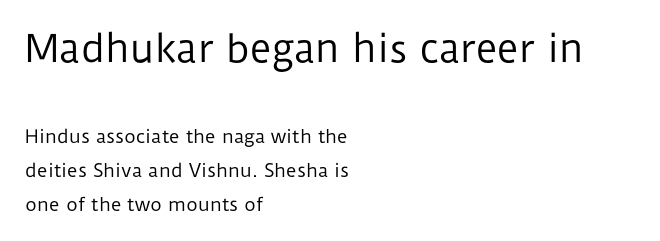
The image shows 37 px regular-weight sans-serif type, upright; set left-aligned, line spacing 1.89x, normal letter spacing, not underlined; the first (top) block is 2.06x larger; low stroke contrast and a medium x-height.
